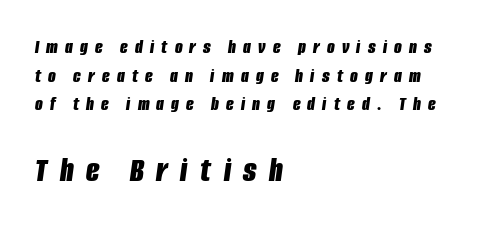
Q: Is the text bold? A: Yes.
Q: Is the text italic (slanted)? A: Yes, it leans right by about 8 degrees.
Q: Is the text underlined? A: No.
Q: How is the paragraph aligned? A: Left-aligned.
Q: Is the spacing between letters normal or unusually wide? A: Unusually wide.
Q: Is the spacing between lines tight, normal or loose? A: Normal.
Q: Which block of text is set in a larger size, the first (top) or the second (bottom)? A: The second (bottom) one.
Q: Width (condensed, normal, or wide)? A: Condensed.
Q: Stroke contrast? A: Low.
Q: x-height? A: Large.
Q: Monospaced? A: No.
